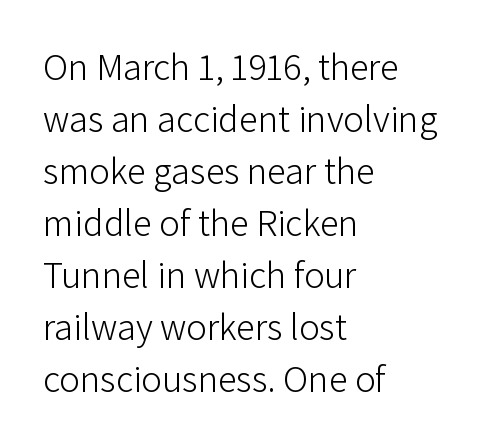
{"serif": "no", "italic": "no", "bold": "no", "weight": "light", "width": "normal", "stroke_contrast": "low", "x_height": "medium", "monospaced": "no", "underline": "no", "align": "left", "line_spacing": "normal", "line_spacing_ratio": 1.37, "letter_spacing": "normal", "letter_spacing_em": 0.0, "glyph_px": 38}
